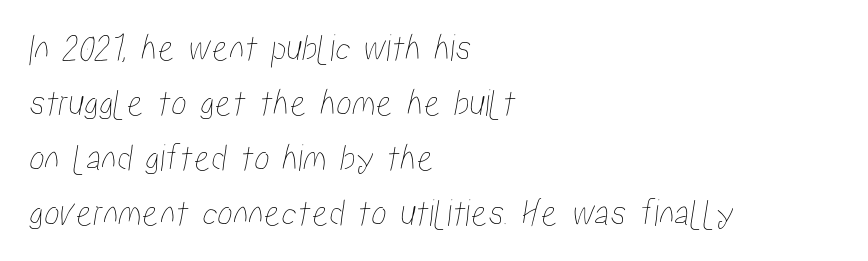
The image shows 39 px condensed type; set left-aligned, normal line spacing (1.41x), normal letter spacing, not underlined; low stroke contrast and a medium x-height.
